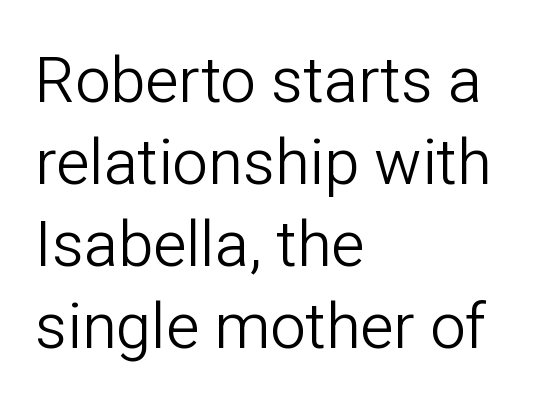
The image shows 63 px light sans-serif type, upright; set left-aligned, normal line spacing (1.3x), normal letter spacing, not underlined; low stroke contrast and a medium x-height.
